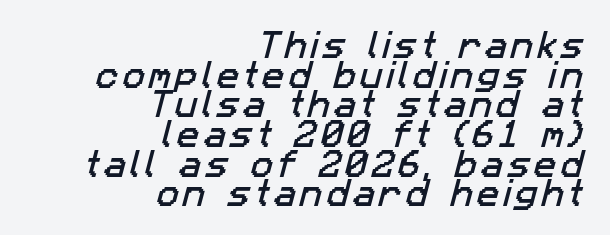
Q: Is the typeface a serif or a sans-serif typeface? A: Sans-serif.
Q: Is the text underlined? A: No.
Q: How is the paragraph aligned? A: Right-aligned.
Q: Is the spacing between lines tight, normal or loose? A: Tight.
Q: Width (condensed, normal, or wide)? A: Normal.
Q: Stroke contrast? A: Low.
Q: x-height? A: Medium.
Q: Monospaced? A: No.
